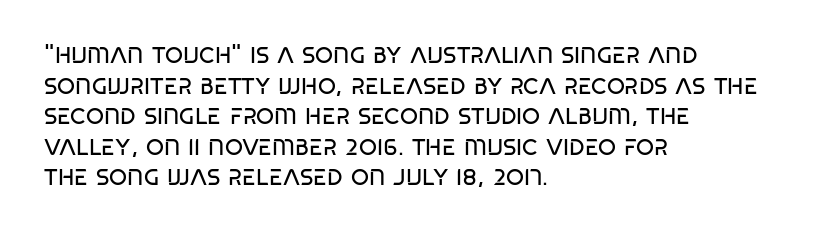
The image shows 23 px text type, upright; set left-aligned, normal line spacing (1.33x), normal letter spacing, not underlined.
